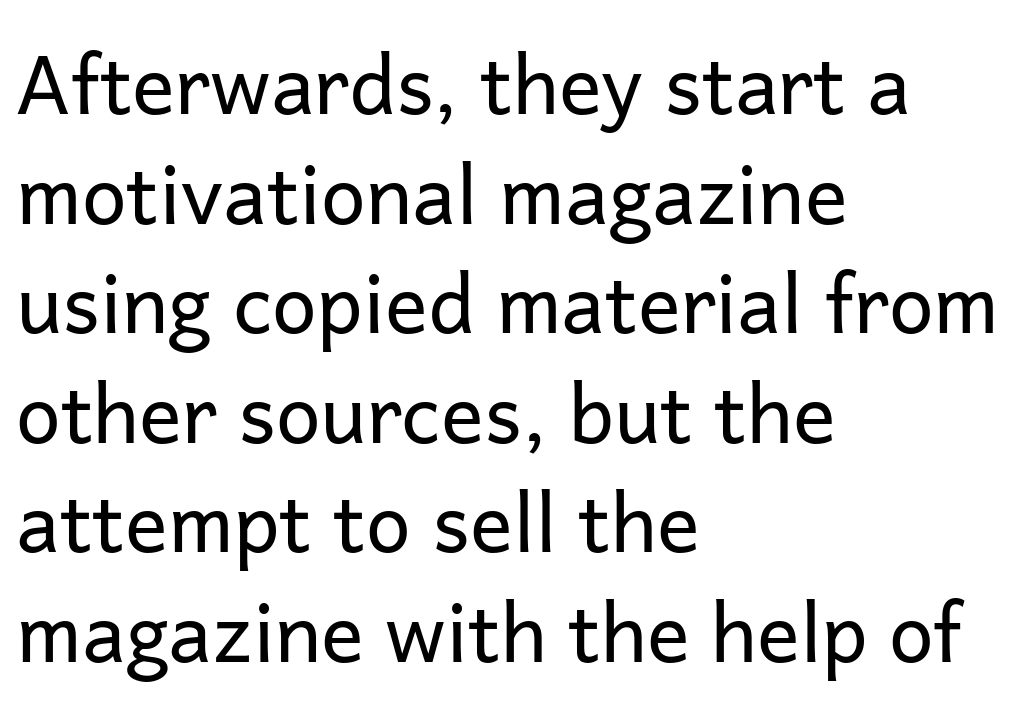
{"serif": "no", "italic": "no", "bold": "no", "weight": "regular", "width": "normal", "stroke_contrast": "low", "x_height": "medium", "monospaced": "no", "underline": "no", "align": "left", "line_spacing": "normal", "line_spacing_ratio": 1.37, "letter_spacing": "normal", "letter_spacing_em": 0.0, "glyph_px": 80}
